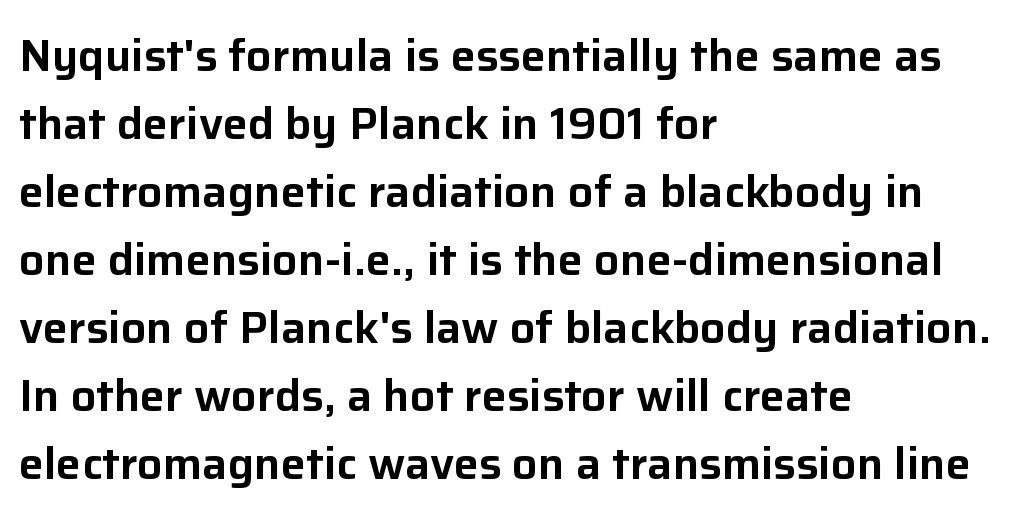
{"serif": "no", "italic": "no", "width": "normal", "stroke_contrast": "low", "x_height": "medium", "monospaced": "no", "underline": "no", "align": "left", "line_spacing": "normal", "line_spacing_ratio": 1.51, "letter_spacing": "normal", "letter_spacing_em": 0.0, "glyph_px": 45}
